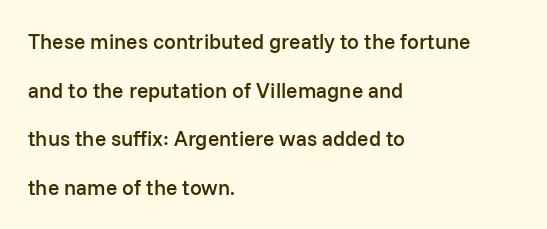
The image shows 21 px text type, upright; set left-aligned, loose line spacing (2.31x), normal letter spacing, not underlined.
